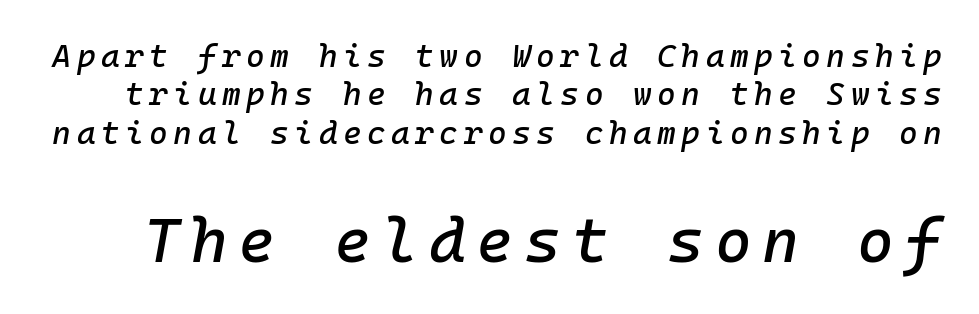
The image shows 63 px text type, italic (leaning right), monospaced; set line spacing 1.2x, not underlined; the second (bottom) block is 1.97x larger; low stroke contrast and a medium x-height.
